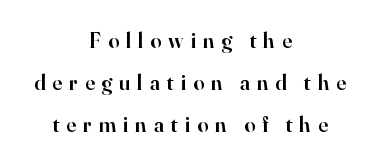
Words float on clear page, feet unadorned. Weight check: semibold — heavier than regular, not quite bold. The specimen reads as upright at a glance. The typesetter chose a symmetrical, centered arrangement here.
